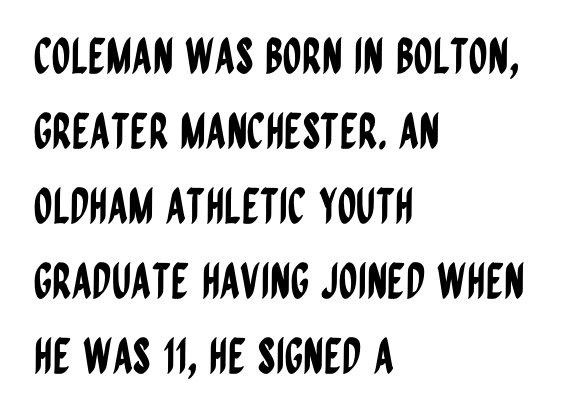
Q: Is the text italic (slanted)? A: No, it is upright.
Q: Is the typeface a serif or a sans-serif typeface? A: Sans-serif.
Q: Is the text underlined? A: No.
Q: How is the paragraph aligned? A: Left-aligned.
Q: Is the spacing between letters normal or unusually wide? A: Normal.
Q: Is the spacing between lines tight, normal or loose? A: Normal.
Q: Width (condensed, normal, or wide)? A: Condensed.
Q: Stroke contrast? A: Low.
Q: x-height? A: Large.
Q: Monospaced? A: No.
